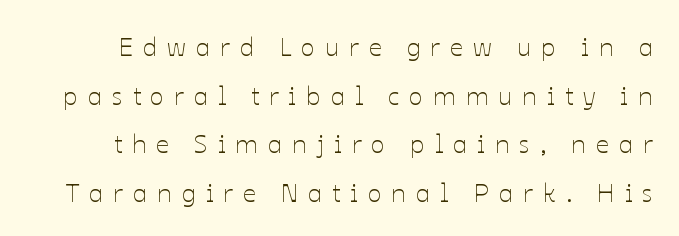
Unbolded letterforms with no extra heft. Each word looks stretched out because of the extra space between its letters. The typography opts for an upright posture over an oblique one. The gap between lines stays unmarked.
